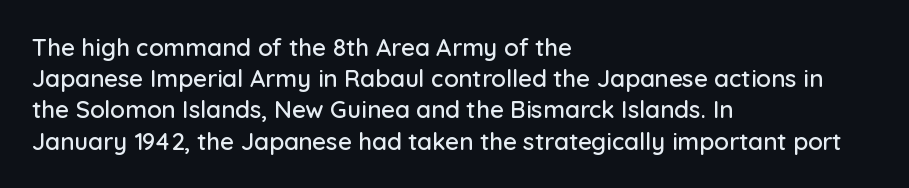
The image shows 24 px text type, upright; set left-aligned, normal line spacing (1.3x), normal letter spacing, not underlined.
